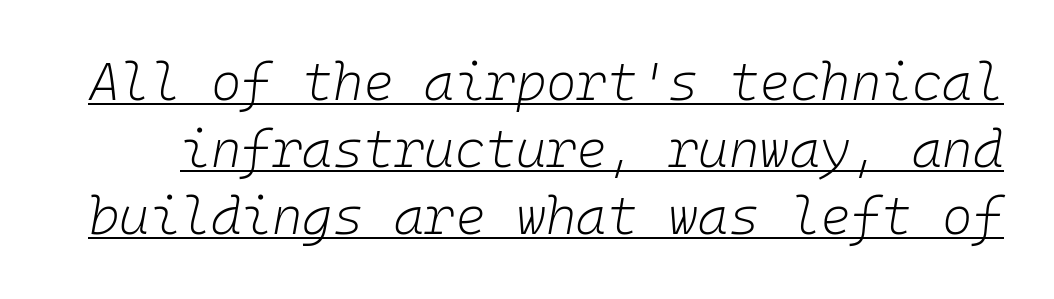
These lines keep a tight, regular rhythm from letter to letter. Honestly, the underline is the first thing you notice here. In terms of leading, this rendering sits right in the middle. The strokes are not fattened; the text isn't bold. Every character sits at an angle, as italics do. A typesetter would call this monospace, since all characters share one set width.
